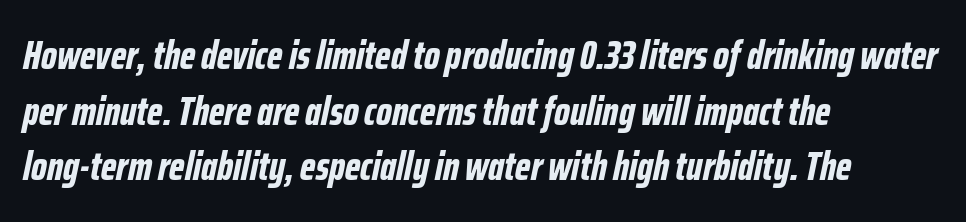
Q: Is the text bold? A: Yes.
Q: Is the text italic (slanted)? A: Yes, it leans right by about 12 degrees.
Q: Is the text underlined? A: No.
Q: How is the paragraph aligned? A: Left-aligned.
Q: Is the spacing between letters normal or unusually wide? A: Normal.
Q: Is the spacing between lines tight, normal or loose? A: Normal.
Q: Width (condensed, normal, or wide)? A: Condensed.
Q: Stroke contrast? A: Low.
Q: x-height? A: Medium.
Q: Monospaced? A: No.
